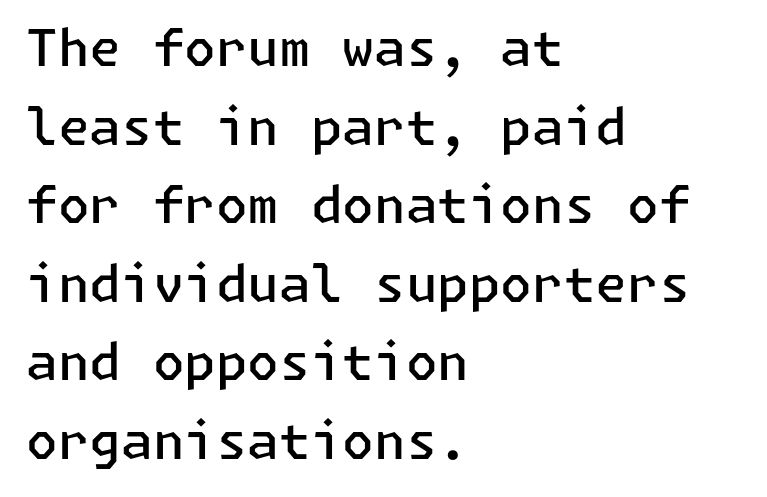
Notice how the passage keeps a crisp vertical edge on the left only. The gaps between neighbouring characters are ordinary and unremarkable. What's the leading like? Ordinary, nothing unusual. Does the weight exceed regular? Yes, but only to semibold. The typography opts for an upright posture over an oblique one.
